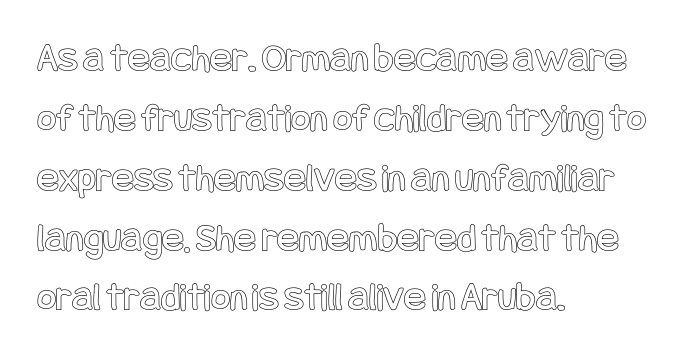
Compared with typical body copy, the letter spacing here is the same. If you measured baseline to baseline, you'd find a middling distance. Vertical strokes here are truly vertical. Horizontally, the lines are justified to the leading edge only.
